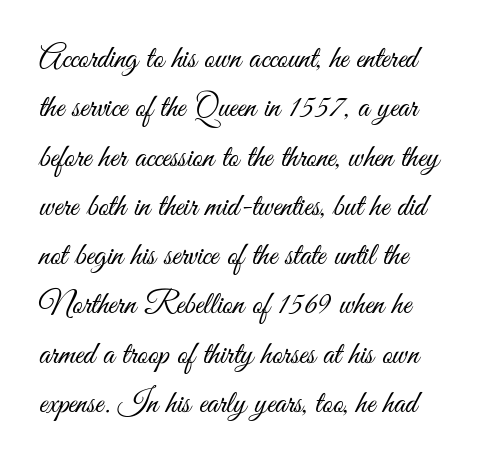
The image shows 32 px light, condensed sans-serif type; set normal line spacing (1.54x), normal letter spacing, not underlined; medium stroke contrast and a small x-height.
